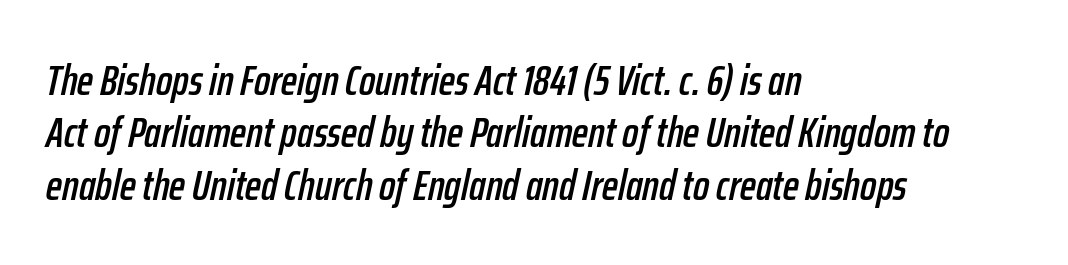
{"italic": "yes", "lean": "right", "slant_degrees": 12, "width": "condensed", "stroke_contrast": "low", "x_height": "medium", "monospaced": "no", "underline": "no", "align": "left", "line_spacing_ratio": 1.22, "letter_spacing": "normal", "letter_spacing_em": 0.0, "glyph_px": 43}
